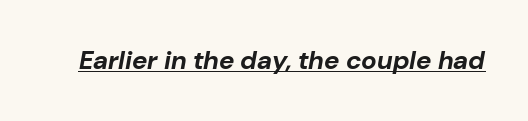
The image shows 26 px bold type, italic (leaning right); set normal letter spacing, underlined.
